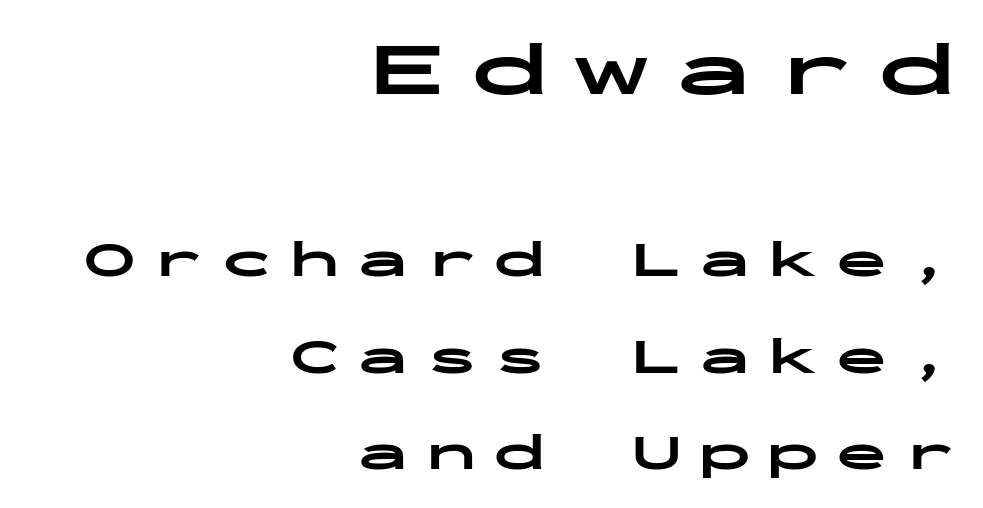
The tracking reads as deliberately expanded to a designer's eye. A flush-right, rag-left setting is used for this passage. Italic: no, the glyphs are upright roman. Typesetter's note: full bold, strokes at maximum text heaviness.
